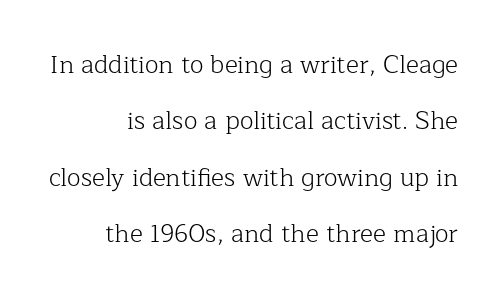
The image shows 25 px text type, upright; set right-aligned, loose line spacing (2.26x), normal letter spacing, not underlined.
